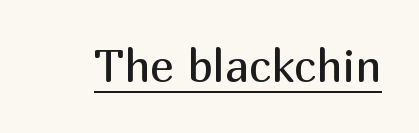
{"serif": "no", "italic": "no", "bold": "no", "weight": "regular", "width": "normal", "stroke_contrast": "medium", "x_height": "medium", "monospaced": "no", "underline": "yes", "letter_spacing": "normal", "letter_spacing_em": 0.0, "glyph_px": 45}
